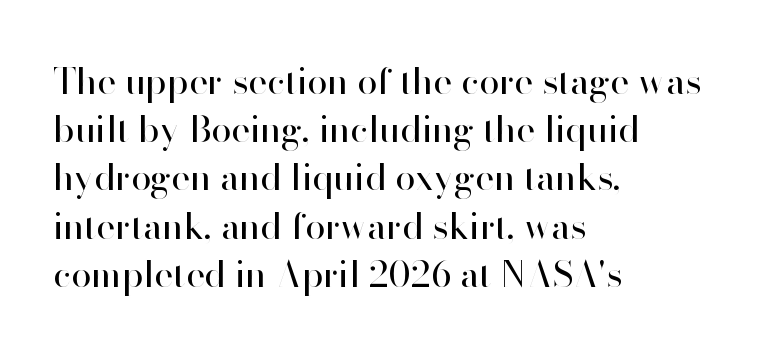
Q: Is the text bold? A: No.
Q: Is the text italic (slanted)? A: No, it is upright.
Q: Is the typeface a serif or a sans-serif typeface? A: Sans-serif.
Q: Is the text underlined? A: No.
Q: How is the paragraph aligned? A: Left-aligned.
Q: Is the spacing between letters normal or unusually wide? A: Normal.
Q: Is the spacing between lines tight, normal or loose? A: Normal.
Q: Width (condensed, normal, or wide)? A: Normal.
Q: Stroke contrast? A: High.
Q: x-height? A: Small.
Q: Monospaced? A: No.
